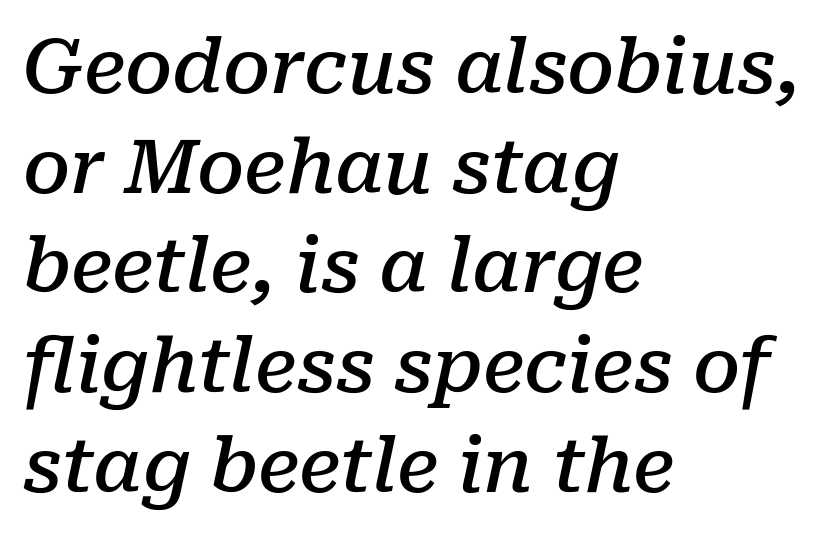
{"serif": "yes", "italic": "yes", "lean": "right", "slant_degrees": 10, "bold": "semi", "weight": "semibold", "width": "normal", "stroke_contrast": "low", "x_height": "medium", "monospaced": "no", "underline": "no", "align": "left", "line_spacing": "normal", "line_spacing_ratio": 1.33, "letter_spacing": "normal", "letter_spacing_em": 0.0, "glyph_px": 75}
